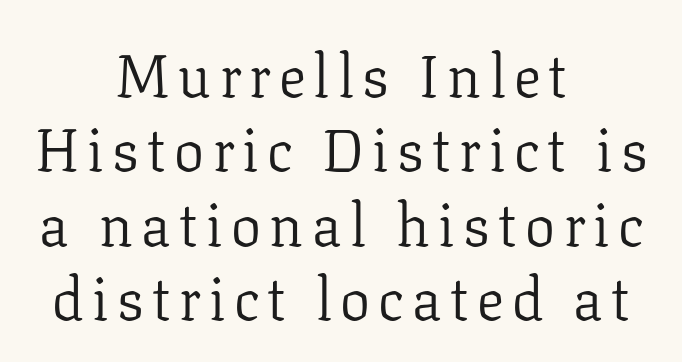
{"serif": "yes", "italic": "no", "bold": "no", "weight": "light", "width": "normal", "stroke_contrast": "low", "x_height": "medium", "monospaced": "no", "underline": "no", "align": "center", "line_spacing_ratio": 1.24, "glyph_px": 60}
